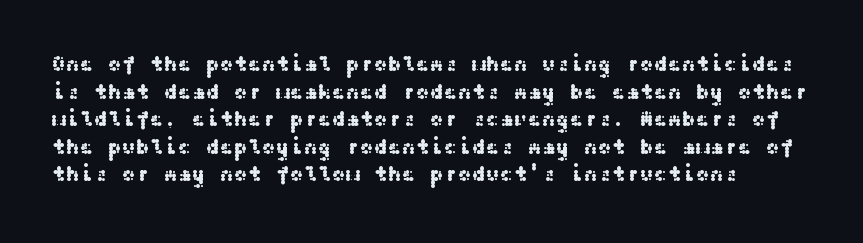
Unlike italic type, these characters show no tilt at all. Each word holds together tightly as a unit, with standard inter-letter gaps. The passage shown stacks its lines at a standard gap. Lines of text with bare space underneath.
